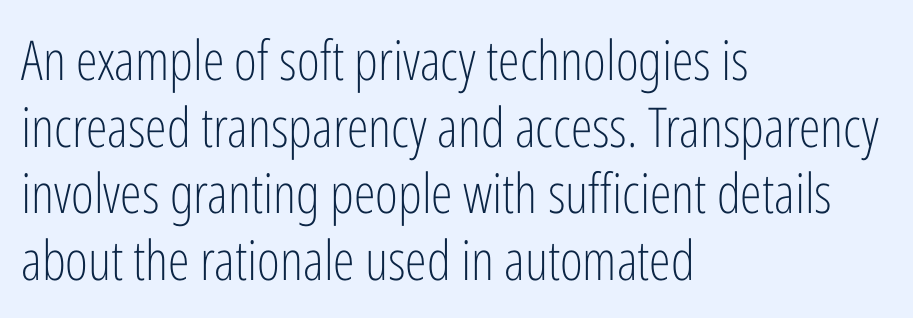
{"serif": "no", "italic": "no", "bold": "no", "weight": "light", "width": "condensed", "stroke_contrast": "low", "x_height": "medium", "monospaced": "no", "underline": "no", "align": "left", "line_spacing_ratio": 1.21, "letter_spacing": "normal", "letter_spacing_em": 0.0, "glyph_px": 55}
